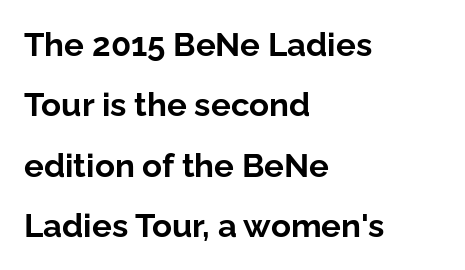
{"serif": "no", "italic": "no", "bold": "yes", "weight": "bold", "width": "normal", "stroke_contrast": "low", "x_height": "medium", "monospaced": "no", "underline": "no", "align": "left", "line_spacing_ratio": 1.83, "letter_spacing": "normal", "letter_spacing_em": 0.0, "glyph_px": 33}
